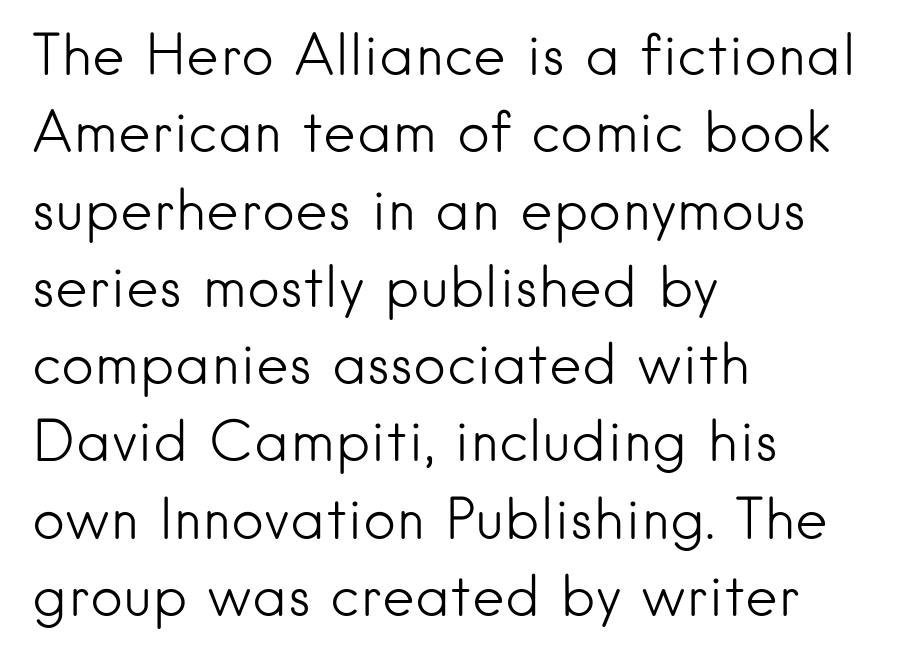
The image shows 56 px light sans-serif type, upright; set left-aligned, normal line spacing (1.38x), normal letter spacing, not underlined; low stroke contrast and a small x-height.
